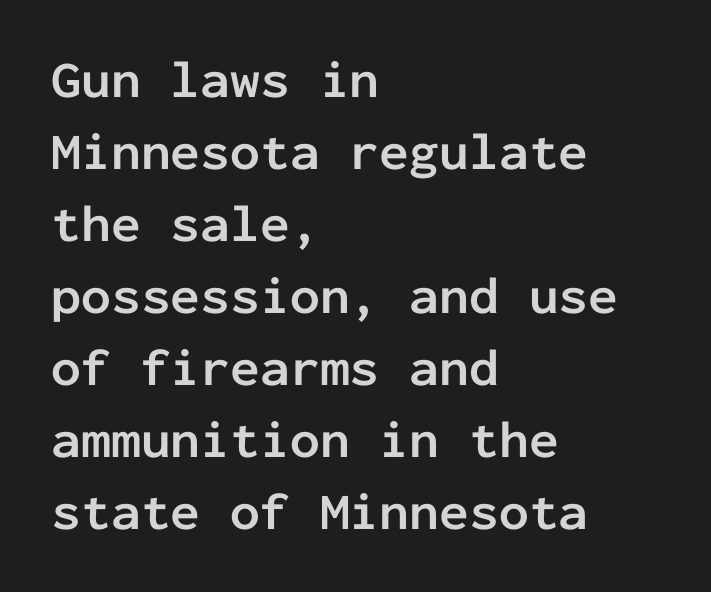
The image shows 53 px semibold sans-serif type, upright, monospaced; set left-aligned, normal line spacing (1.36x), normal letter spacing, not underlined; low stroke contrast and a medium x-height.
